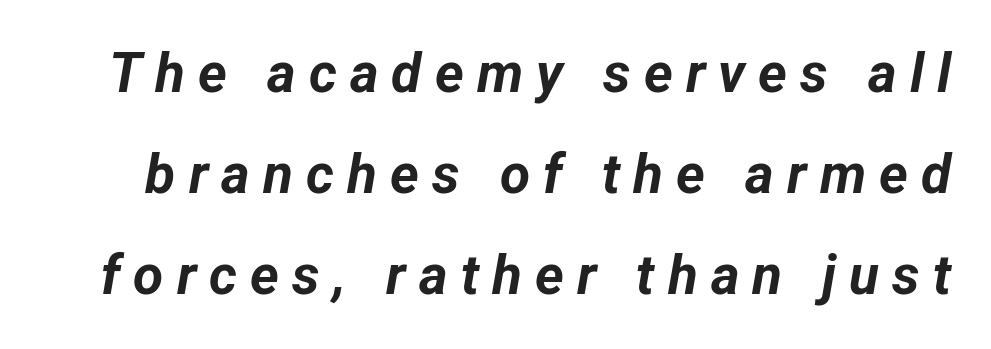
{"italic": "yes", "lean": "right", "slant_degrees": 12, "bold": "yes", "weight": "bold", "width": "normal", "stroke_contrast": "low", "x_height": "medium", "monospaced": "no", "underline": "no", "line_spacing_ratio": 1.84, "letter_spacing": "wide", "letter_spacing_em": 0.24, "glyph_px": 55}
